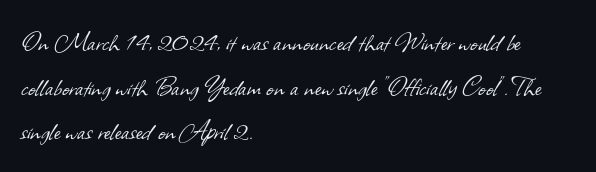
Q: Is the text bold? A: No.
Q: Is the typeface a serif or a sans-serif typeface? A: Sans-serif.
Q: Is the text underlined? A: No.
Q: How is the paragraph aligned? A: Left-aligned.
Q: Is the spacing between letters normal or unusually wide? A: Normal.
Q: Is the spacing between lines tight, normal or loose? A: Normal.
Q: Width (condensed, normal, or wide)? A: Normal.
Q: Stroke contrast? A: Low.
Q: x-height? A: Small.
Q: Monospaced? A: No.
